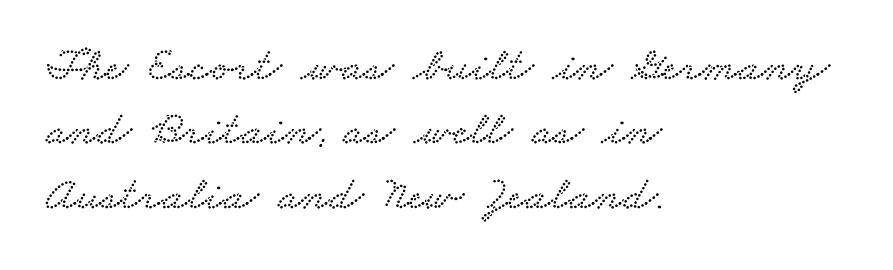
Q: Is the typeface a serif or a sans-serif typeface? A: Serif.
Q: Is the text underlined? A: No.
Q: How is the paragraph aligned? A: Left-aligned.
Q: Is the spacing between letters normal or unusually wide? A: Normal.
Q: Is the spacing between lines tight, normal or loose? A: Normal.
Q: Width (condensed, normal, or wide)? A: Wide.
Q: Stroke contrast? A: Low.
Q: x-height? A: Small.
Q: Monospaced? A: No.
